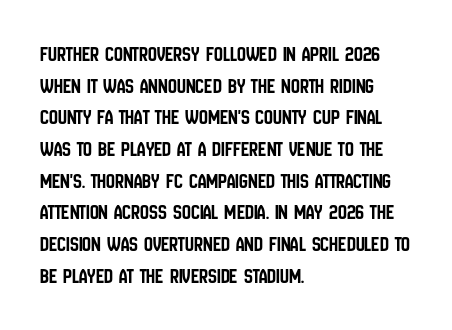
The image shows 22 px text type, upright; set left-aligned, normal line spacing (1.44x), normal letter spacing, not underlined.
